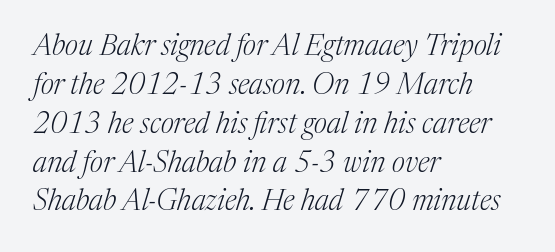
The image shows 29 px light serif type, italic (leaning right); set left-aligned, normal line spacing (1.34x), normal letter spacing, not underlined; medium stroke contrast and a medium x-height.
